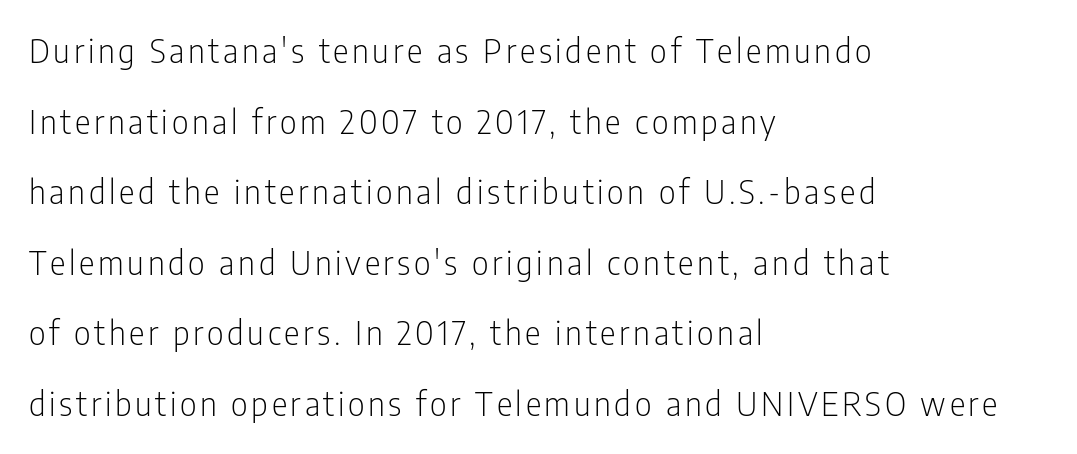
{"serif": "no", "italic": "no", "bold": "no", "weight": "light", "width": "condensed", "stroke_contrast": "low", "x_height": "medium", "monospaced": "no", "underline": "no", "align": "left", "line_spacing": "loose", "line_spacing_ratio": 2.14, "glyph_px": 33}
